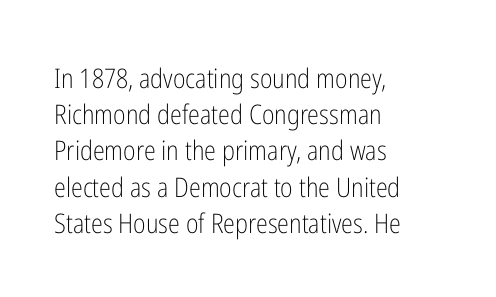
Q: Is the text bold? A: No.
Q: Is the text italic (slanted)? A: No, it is upright.
Q: Is the text underlined? A: No.
Q: How is the paragraph aligned? A: Left-aligned.
Q: Is the spacing between letters normal or unusually wide? A: Normal.
Q: Is the spacing between lines tight, normal or loose? A: Normal.
